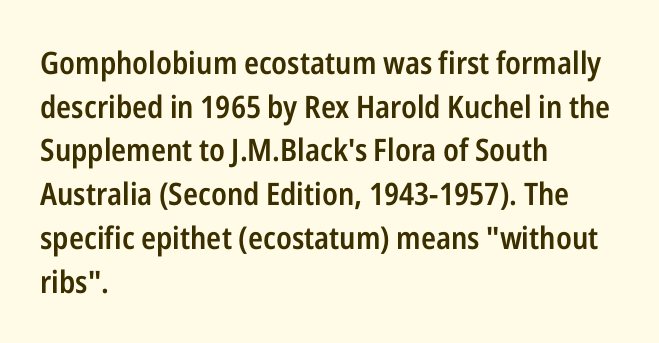
The image shows 31 px semibold, condensed sans-serif type, upright; set left-aligned, normal line spacing (1.41x), normal letter spacing, not underlined; low stroke contrast and a medium x-height.
